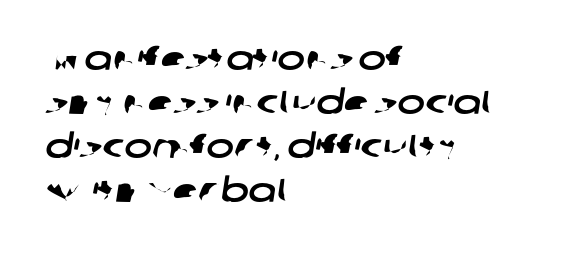
The line texture is even and compact thanks to regular tracking. This sample keeps an unexceptional amount of space between lines. The passage shown is typed in a proportional face where columns would drift. Every row of glyphs begins at an identical x-position on the left. Each row of text sits above clean, open space.
